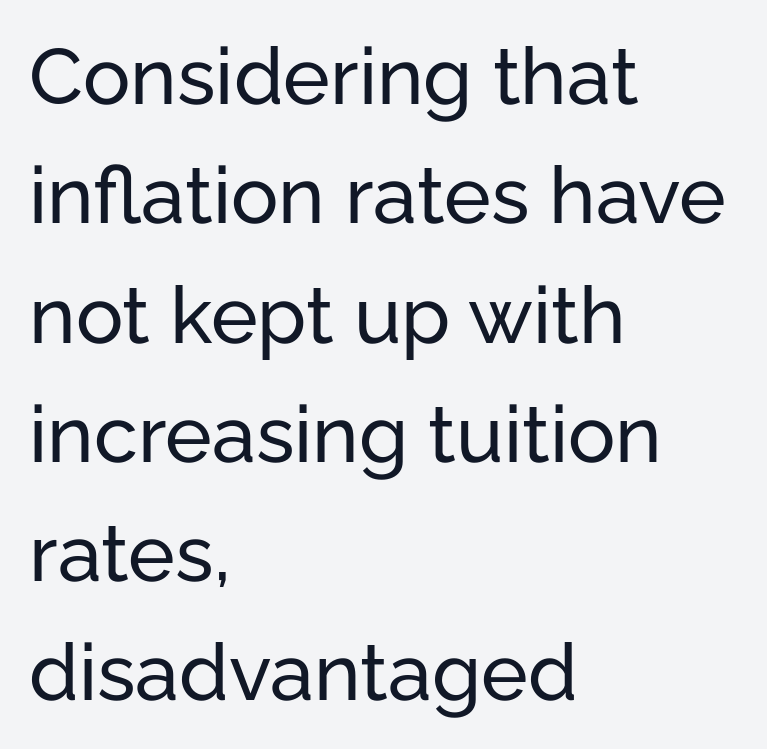
{"serif": "no", "italic": "no", "width": "normal", "stroke_contrast": "low", "x_height": "medium", "monospaced": "no", "underline": "no", "align": "left", "line_spacing": "normal", "line_spacing_ratio": 1.51, "letter_spacing": "normal", "letter_spacing_em": 0.0, "glyph_px": 79}
